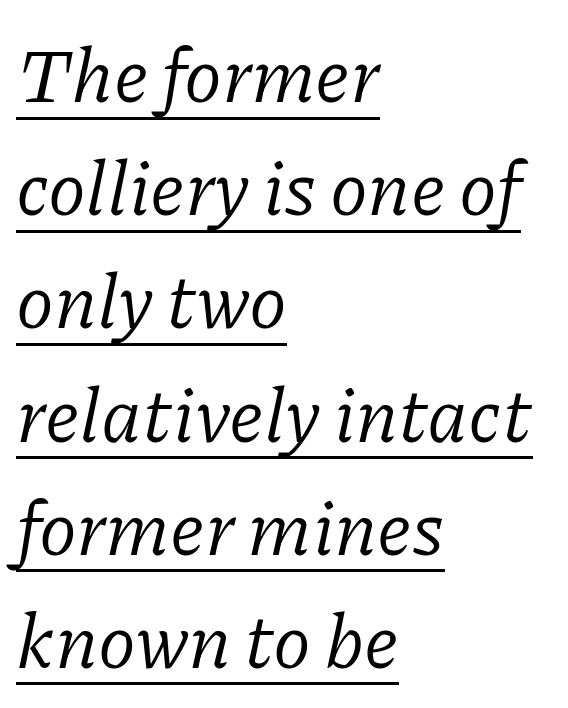
The image shows 77 px regular-weight serif type, italic (leaning right); set left-aligned, normal line spacing (1.47x), normal letter spacing, underlined; low stroke contrast and a medium x-height.
